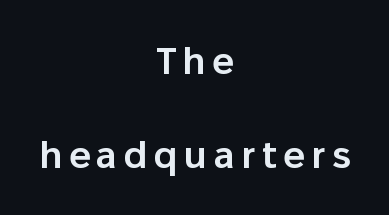
The image shows 38 px semibold sans-serif type, upright; set centered, loose line spacing (2.47x), not underlined; low stroke contrast and a medium x-height.
